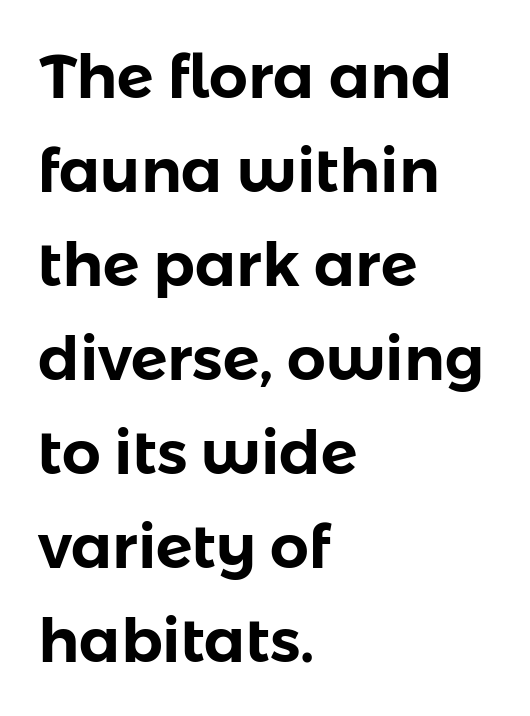
If you drew a ruler down the left edge, every line would touch it. The rendering keeps characters at their native spacing. The type sits square on the baseline with zero lean. The foot of each line stays bare and open.
